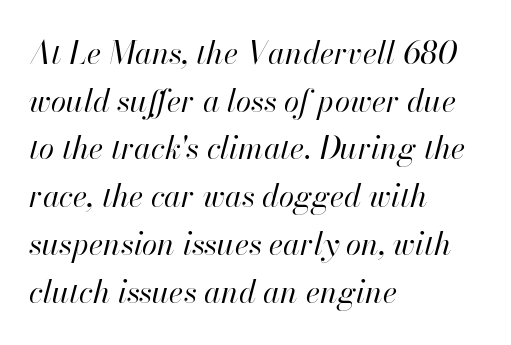
All the whitespace from short lines collects on the right. You can tell it's italic because the verticals aren't actually vertical. The face used here is rendered with its standard letterfit. Students, observe: this is what conventionally led text looks like. You could not count columns in this text — the font is proportionally spaced.
